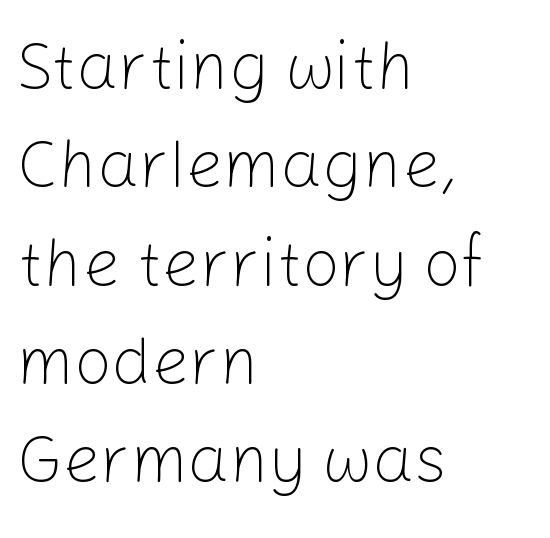
These lines stack with their left ends in a neat column. No feet cap the strokes, marking this as sans-serif type. A quiet, ordinary-to-light weight characterises the typeface. Leading matches the norm, producing a regular column. You could not count columns in this text — the font is proportionally spaced.
